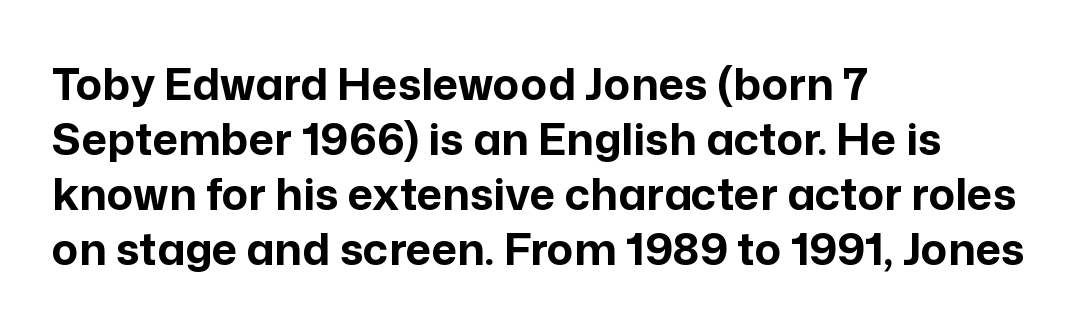
{"serif": "no", "italic": "no", "bold": "yes", "weight": "bold", "width": "normal", "stroke_contrast": "low", "x_height": "medium", "monospaced": "no", "underline": "no", "align": "left", "line_spacing": "normal", "line_spacing_ratio": 1.25, "letter_spacing": "normal", "letter_spacing_em": 0.0, "glyph_px": 44}
